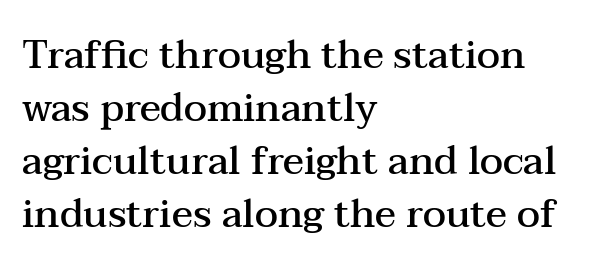
Where is the straight margin? On the left. Each row of text sits above clean, open space. These lines are rendered in a variable-pitch font. The typography opts for an upright posture over an oblique one.
